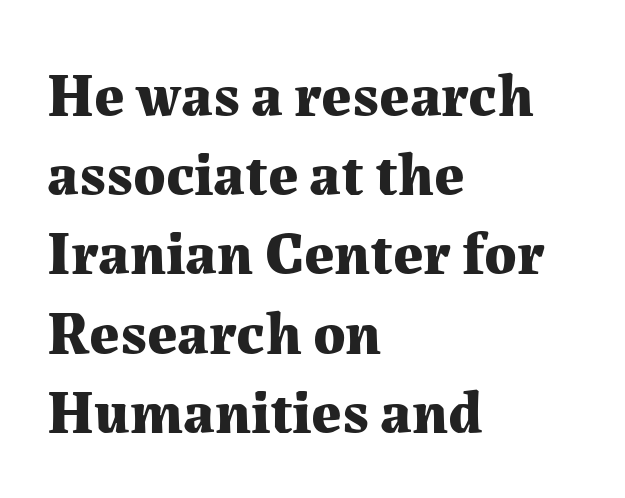
Q: Is the text bold? A: Yes.
Q: Is the text italic (slanted)? A: No, it is upright.
Q: Is the typeface a serif or a sans-serif typeface? A: Serif.
Q: Is the text underlined? A: No.
Q: How is the paragraph aligned? A: Left-aligned.
Q: Is the spacing between letters normal or unusually wide? A: Normal.
Q: Is the spacing between lines tight, normal or loose? A: Normal.
Q: Width (condensed, normal, or wide)? A: Normal.
Q: Stroke contrast? A: Medium.
Q: x-height? A: Medium.
Q: Monospaced? A: No.
